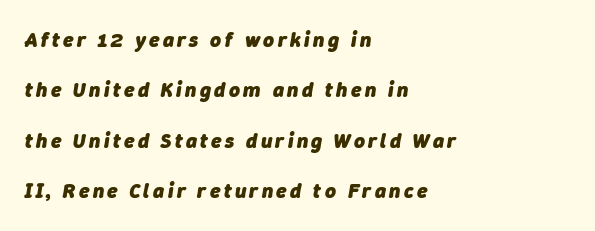
The image shows 21 px bold type, italic (leaning right); set left-aligned, loose line spacing (2.4x), not underlined.
